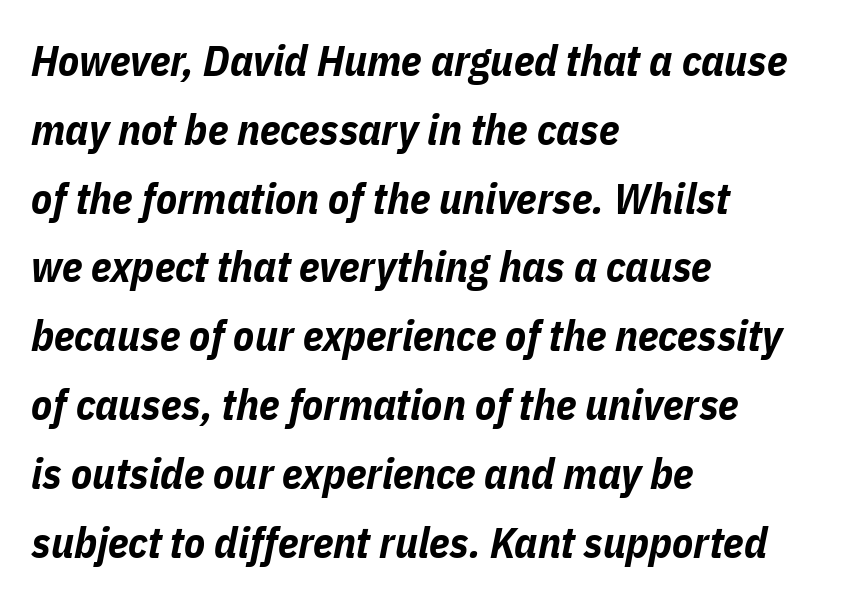
Nobody touched the tracking dial on this one. On the weight axis this lands at bold, roughly 700. Character widths vary here, with narrow letters taking less room than wide ones. Visually the block forms a straight wall on the left and a jagged coastline on the right. If you drew a line through each stem, it would be angled. Vertical spacing — default.
